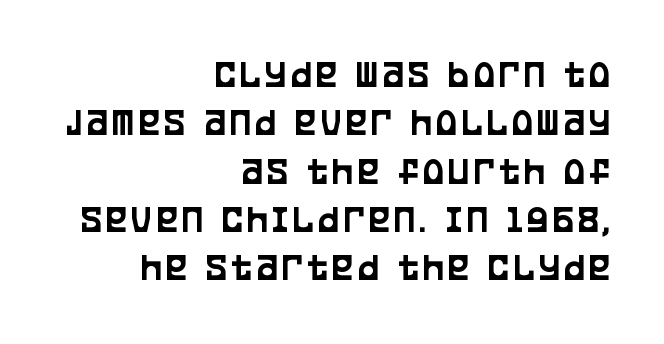
{"serif": "no", "italic": "no", "width": "condensed", "stroke_contrast": "low", "x_height": "large", "monospaced": "no", "underline": "no", "align": "right", "line_spacing_ratio": 1.24, "glyph_px": 39}
